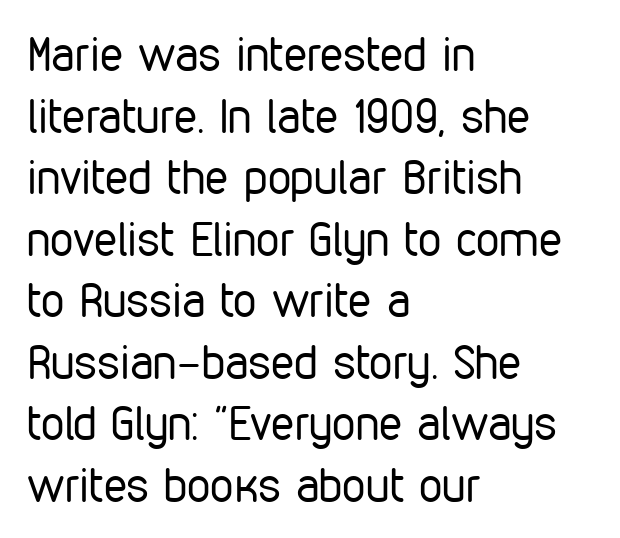
Q: Is the text bold? A: No.
Q: Is the text italic (slanted)? A: No, it is upright.
Q: Is the typeface a serif or a sans-serif typeface? A: Sans-serif.
Q: Is the text underlined? A: No.
Q: How is the paragraph aligned? A: Left-aligned.
Q: Is the spacing between letters normal or unusually wide? A: Normal.
Q: Is the spacing between lines tight, normal or loose? A: Normal.
Q: Width (condensed, normal, or wide)? A: Condensed.
Q: Stroke contrast? A: Low.
Q: x-height? A: Medium.
Q: Monospaced? A: No.
